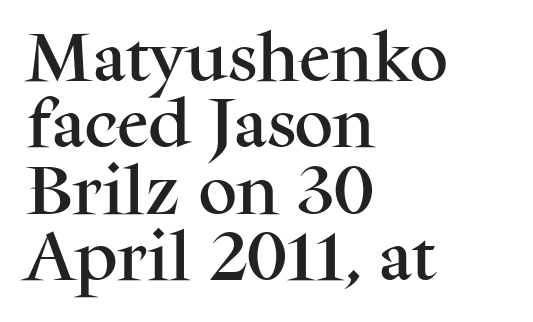
{"serif": "yes", "italic": "no", "width": "normal", "stroke_contrast": "medium", "x_height": "medium", "monospaced": "no", "underline": "no", "align": "left", "line_spacing_ratio": 1.23, "letter_spacing": "normal", "letter_spacing_em": 0.0, "glyph_px": 54}
